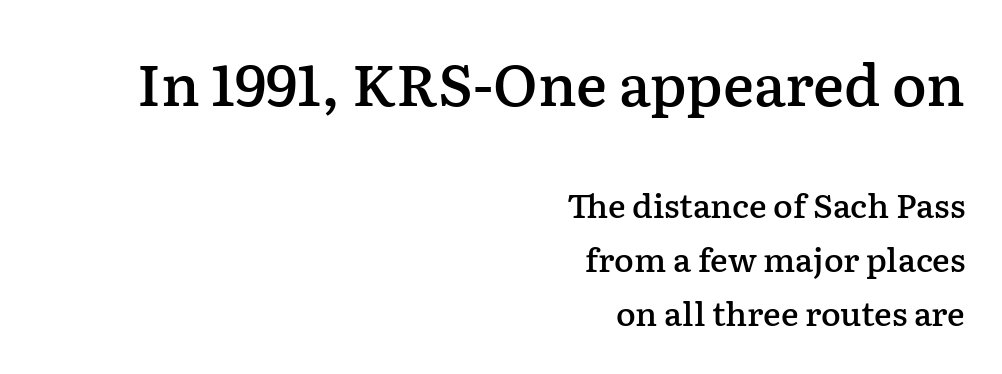
Q: Is the text bold? A: Semi-bold.
Q: Is the text italic (slanted)? A: No, it is upright.
Q: Is the typeface a serif or a sans-serif typeface? A: Serif.
Q: Is the text underlined? A: No.
Q: How is the paragraph aligned? A: Right-aligned.
Q: Is the spacing between letters normal or unusually wide? A: Normal.
Q: Is the spacing between lines tight, normal or loose? A: Normal.
Q: Which block of text is set in a larger size, the first (top) or the second (bottom)? A: The first (top) one.
Q: Width (condensed, normal, or wide)? A: Normal.
Q: Stroke contrast? A: Low.
Q: x-height? A: Medium.
Q: Monospaced? A: No.
